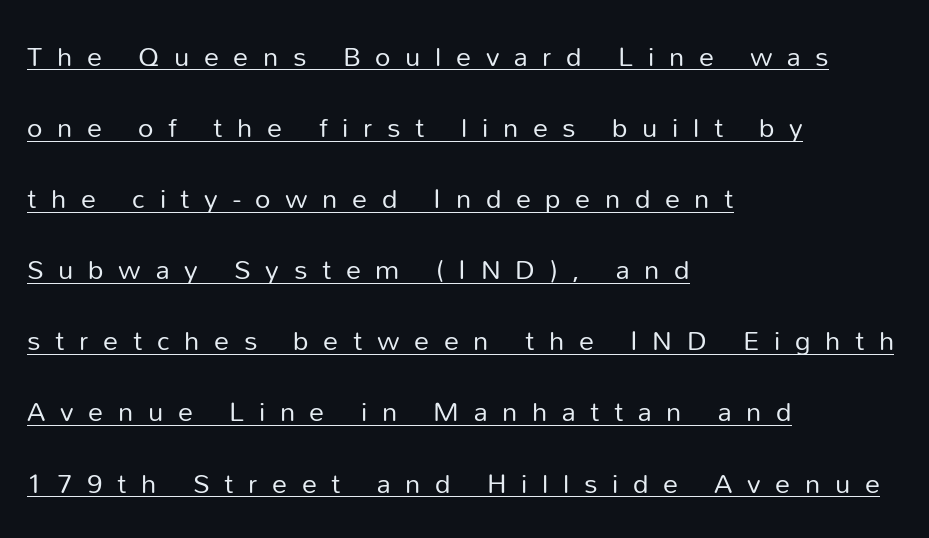
Q: Is the text bold? A: No.
Q: Is the text italic (slanted)? A: No, it is upright.
Q: Is the typeface a serif or a sans-serif typeface? A: Sans-serif.
Q: Is the text underlined? A: Yes.
Q: How is the paragraph aligned? A: Left-aligned.
Q: Is the spacing between letters normal or unusually wide? A: Unusually wide.
Q: Is the spacing between lines tight, normal or loose? A: Loose.
Q: Width (condensed, normal, or wide)? A: Normal.
Q: Stroke contrast? A: Low.
Q: x-height? A: Medium.
Q: Monospaced? A: No.
